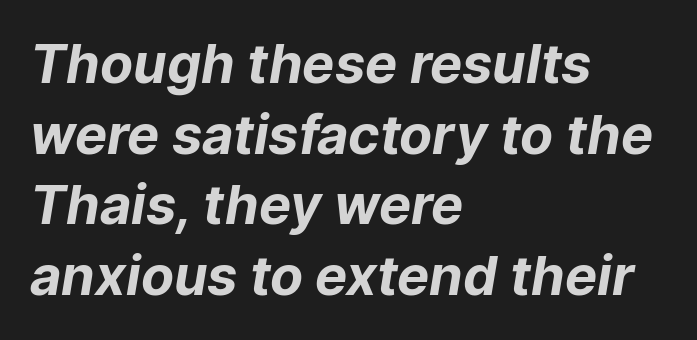
This rendering employs a face without finishing strokes, i.e., a sans-serif. Chunky letters — that's bold for sure. Typeset ragged right — the left edge is the straight one. This sample has the flowing, uneven cadence of proportional lettering.
